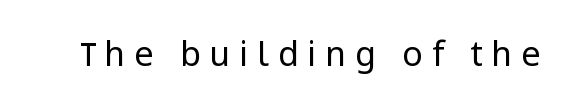
The characters display no serif detailing; their extremities are plain. No word sits above an underline. Stem width sits at or under what a default text font uses. Someone cranked the tracking dial way up on this one. Does the lettering tilt? It doesn't — this is upright. The passage shown is typed in a proportional face where columns would drift.
